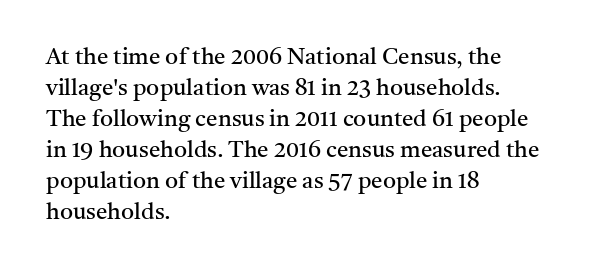
{"italic": "no", "bold": "no", "underline": "no", "align": "left", "line_spacing": "normal", "line_spacing_ratio": 1.35, "letter_spacing": "normal", "letter_spacing_em": 0.0, "glyph_px": 23}
